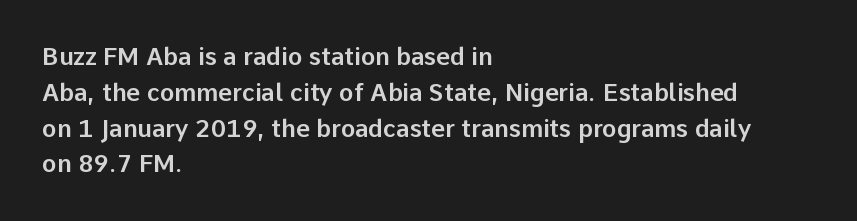
Summary of vertical rhythm: regular, with standard interline spacing. Is the block centered? No — it sits flush against the left margin. Nobody drew a line under any word here. Unlike italic type, these characters show no tilt at all.
